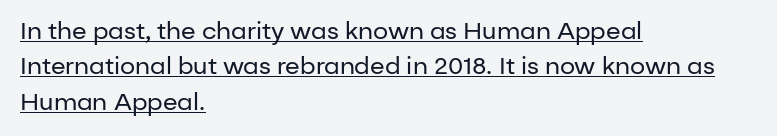
The image shows 24 px text type, upright; set left-aligned, normal line spacing (1.47x), normal letter spacing, underlined.
